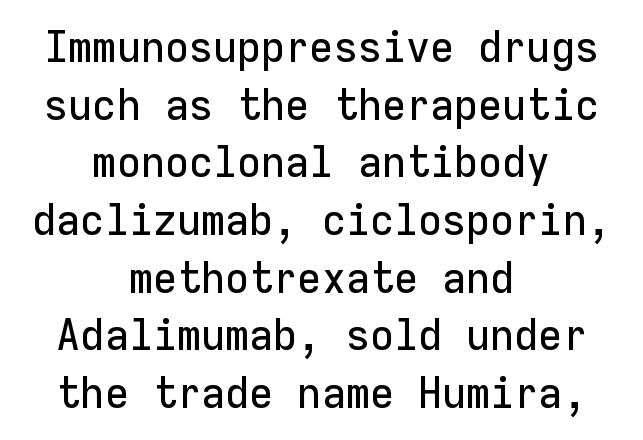
The image shows 44 px sans-serif type, upright, monospaced; set centered, normal line spacing (1.31x), normal letter spacing, not underlined; low stroke contrast and a medium x-height.
